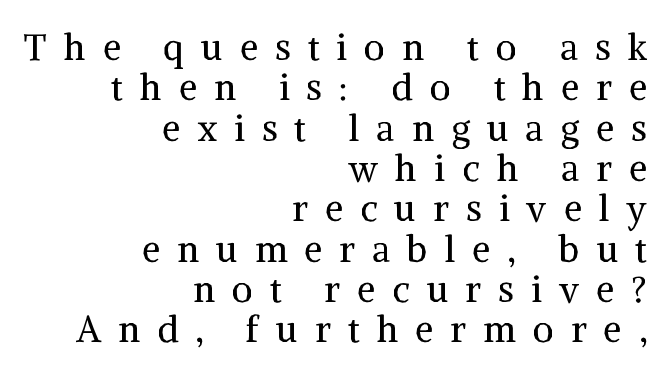
{"serif": "yes", "italic": "no", "bold": "no", "weight": "regular", "width": "normal", "stroke_contrast": "medium", "x_height": "medium", "monospaced": "no", "underline": "no", "align": "right", "line_spacing": "tight", "line_spacing_ratio": 1.12, "letter_spacing": "wide", "letter_spacing_em": 0.48, "glyph_px": 36}
